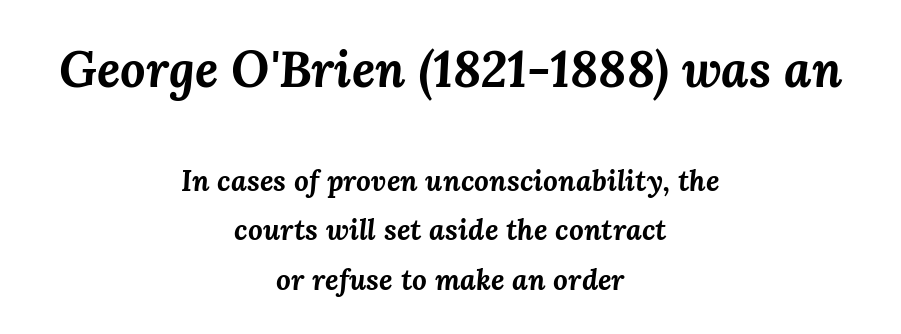
The image shows 50 px bold type, italic (leaning right); set centered, normal line spacing (1.7x), normal letter spacing, not underlined; the first (top) block is 1.72x larger; medium stroke contrast and a medium x-height.
